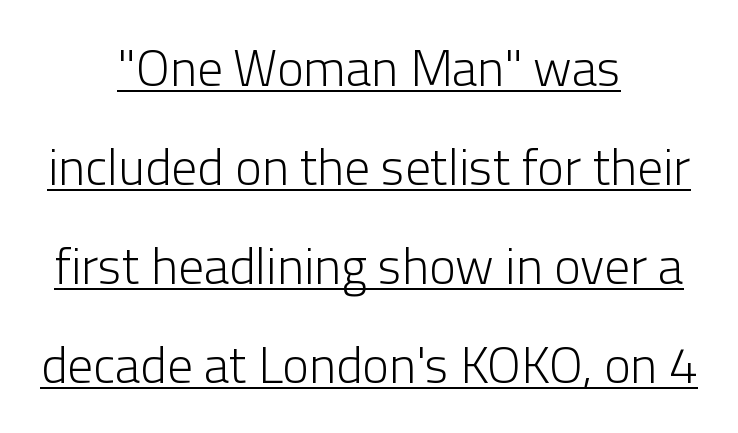
Q: Is the text bold? A: No.
Q: Is the text italic (slanted)? A: No, it is upright.
Q: Is the typeface a serif or a sans-serif typeface? A: Sans-serif.
Q: Is the text underlined? A: Yes.
Q: How is the paragraph aligned? A: Centered.
Q: Is the spacing between letters normal or unusually wide? A: Normal.
Q: Is the spacing between lines tight, normal or loose? A: Loose.
Q: Width (condensed, normal, or wide)? A: Normal.
Q: Stroke contrast? A: Low.
Q: x-height? A: Medium.
Q: Monospaced? A: No.
